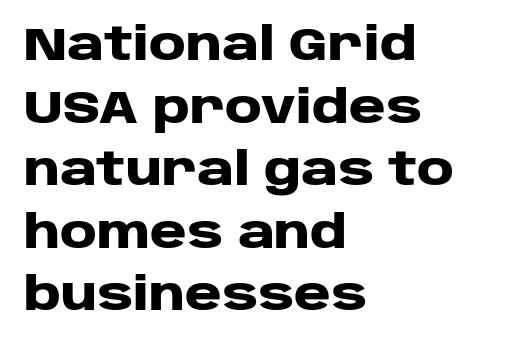
Q: Is the text bold? A: Yes.
Q: Is the text italic (slanted)? A: No, it is upright.
Q: Is the typeface a serif or a sans-serif typeface? A: Sans-serif.
Q: Is the text underlined? A: No.
Q: How is the paragraph aligned? A: Left-aligned.
Q: Is the spacing between letters normal or unusually wide? A: Normal.
Q: Is the spacing between lines tight, normal or loose? A: Normal.
Q: Width (condensed, normal, or wide)? A: Wide.
Q: Stroke contrast? A: Low.
Q: x-height? A: Large.
Q: Monospaced? A: No.
